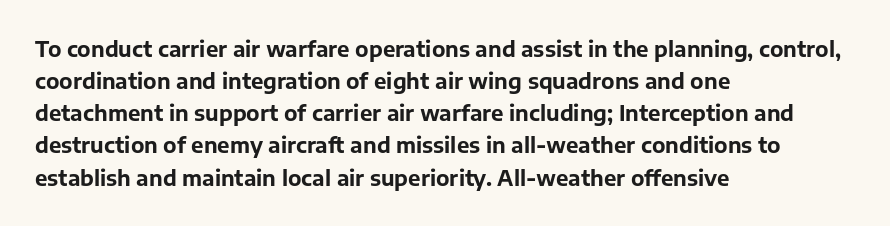
{"italic": "no", "bold": "yes", "underline": "no", "align": "left", "line_spacing": "normal", "line_spacing_ratio": 1.53, "letter_spacing": "normal", "letter_spacing_em": 0.0, "glyph_px": 21}
